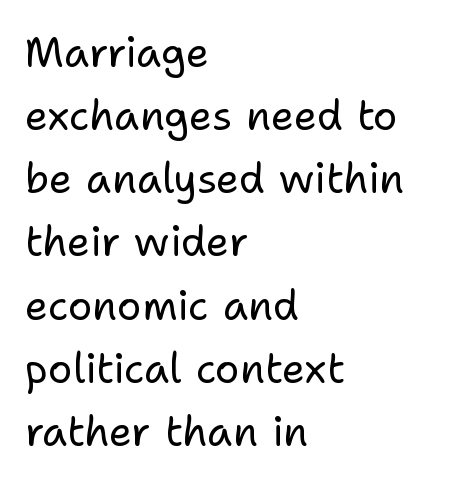
Q: Is the text bold? A: No.
Q: Is the text italic (slanted)? A: No, it is upright.
Q: Is the typeface a serif or a sans-serif typeface? A: Sans-serif.
Q: Is the text underlined? A: No.
Q: How is the paragraph aligned? A: Left-aligned.
Q: Is the spacing between letters normal or unusually wide? A: Normal.
Q: Is the spacing between lines tight, normal or loose? A: Normal.
Q: Width (condensed, normal, or wide)? A: Normal.
Q: Stroke contrast? A: Low.
Q: x-height? A: Medium.
Q: Monospaced? A: No.
